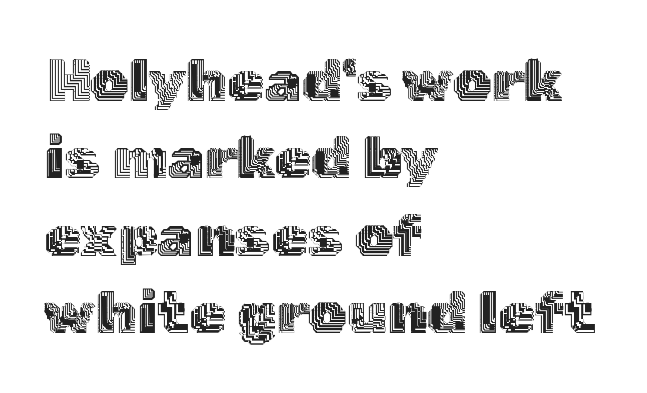
{"italic": "no", "width": "normal", "x_height": "medium", "monospaced": "no", "underline": "no", "align": "left", "line_spacing": "normal", "line_spacing_ratio": 1.29, "letter_spacing": "normal", "letter_spacing_em": 0.0, "glyph_px": 60}
